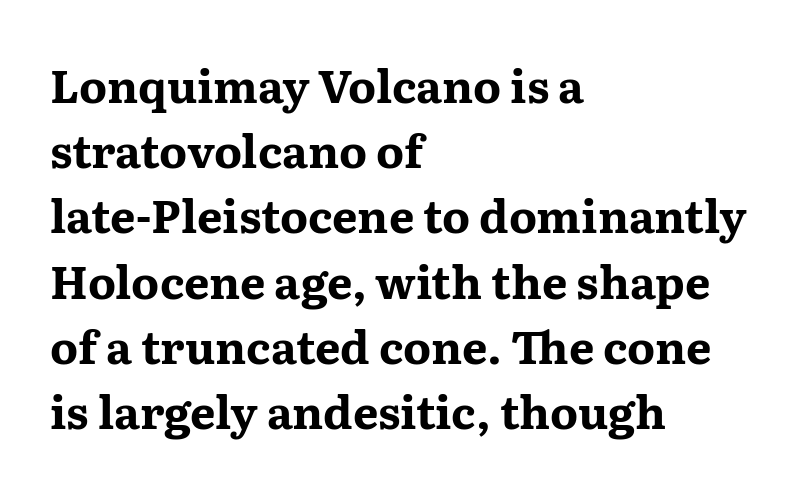
{"serif": "yes", "italic": "no", "bold": "yes", "weight": "bold", "width": "wide", "stroke_contrast": "medium", "x_height": "medium", "monospaced": "no", "underline": "no", "align": "left", "line_spacing": "normal", "line_spacing_ratio": 1.45, "letter_spacing": "normal", "letter_spacing_em": 0.0, "glyph_px": 45}
